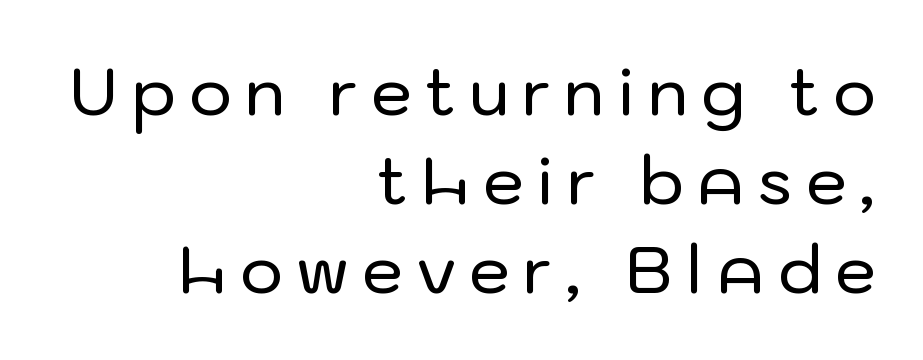
The baseline area is clear. Posture: vertical. The passage shown stacks its lines at a standard gap. The passage is arranged like a letterhead date or caption credit — flush right.
